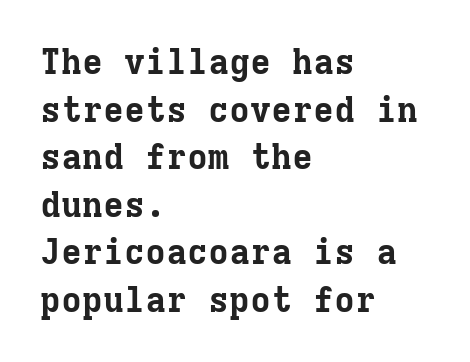
{"serif": "yes", "italic": "no", "bold": "yes", "weight": "bold", "width": "normal", "stroke_contrast": "low", "x_height": "medium", "monospaced": "yes", "underline": "no", "align": "left", "line_spacing": "normal", "line_spacing_ratio": 1.36, "letter_spacing": "normal", "letter_spacing_em": 0.0, "glyph_px": 35}
